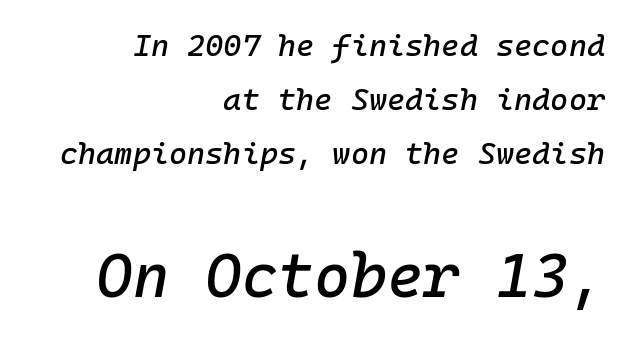
This sample has the even, mechanical cadence of fixed-width lettering. Characters follow at the spacing the type designer built in. Visually, the bottom section dominates because its glyphs are scaled up. You can tell it's italic because the verticals aren't actually vertical. Unmarked baselines from the first word to the last. Teacher's note: observe the even right margin — that is flush-right alignment.
